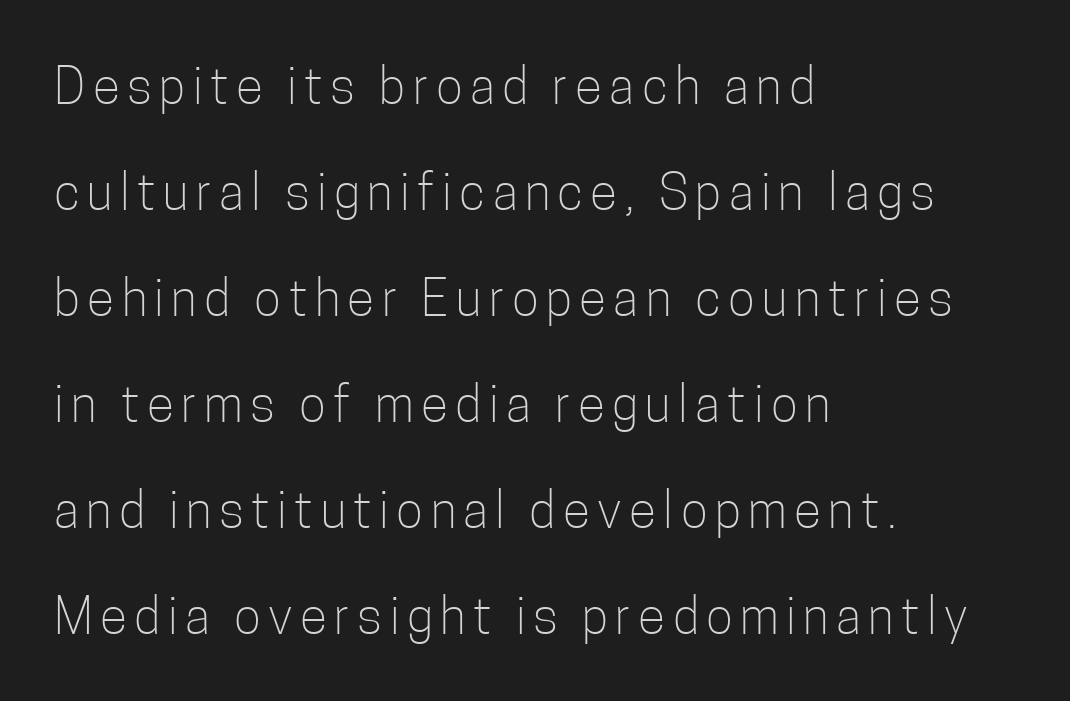
{"serif": "no", "italic": "no", "bold": "no", "weight": "light", "width": "condensed", "stroke_contrast": "low", "x_height": "medium", "monospaced": "no", "underline": "no", "align": "left", "line_spacing": "loose", "line_spacing_ratio": 2.12, "glyph_px": 50}
